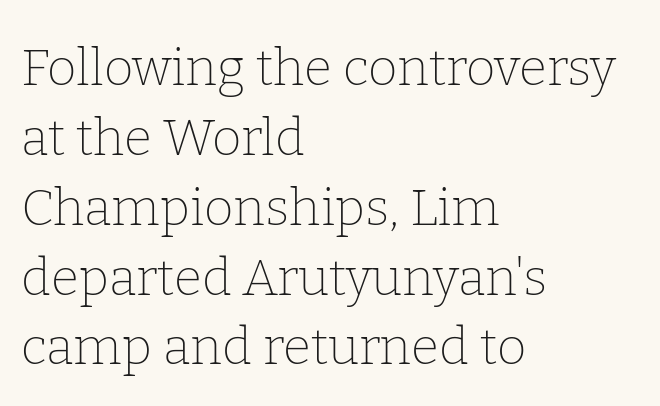
Each letter's strokes conclude with small projecting serifs. This sample is left-justified, so line endings fall wherever the words run out. A typesetter would call this zero additional tracking. Quick note: not italic, upright. A bare baseline throughout the passage.
